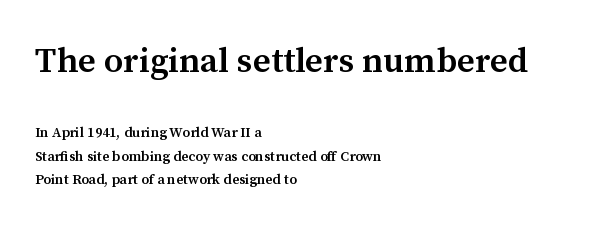
This rendering employs a face with finishing strokes, i.e., a serif. The tracking reads as untouched default to a designer's eye. One-word summary of the alignment: left. Rows of type keep a routine distance in the vertical direction. Is this a fixed-width face? No — the glyphs have proportional, varying widths. Type size steps down from the first block to the second.
